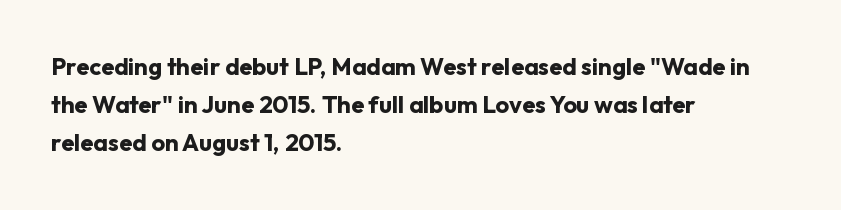
Q: Is the text bold? A: Yes.
Q: Is the text italic (slanted)? A: No, it is upright.
Q: Is the text underlined? A: No.
Q: How is the paragraph aligned? A: Left-aligned.
Q: Is the spacing between letters normal or unusually wide? A: Normal.
Q: Is the spacing between lines tight, normal or loose? A: Normal.
